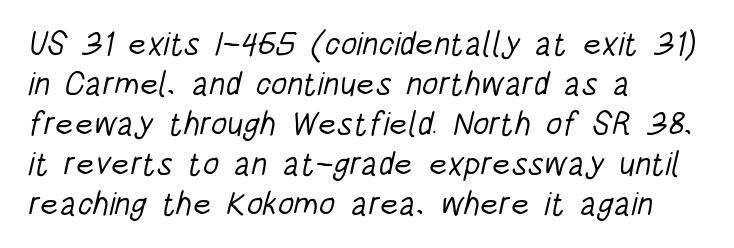
Q: Is the text bold? A: No.
Q: Is the typeface a serif or a sans-serif typeface? A: Sans-serif.
Q: Is the text underlined? A: No.
Q: How is the paragraph aligned? A: Left-aligned.
Q: Is the spacing between letters normal or unusually wide? A: Normal.
Q: Width (condensed, normal, or wide)? A: Condensed.
Q: Stroke contrast? A: Low.
Q: x-height? A: Large.
Q: Monospaced? A: No.
